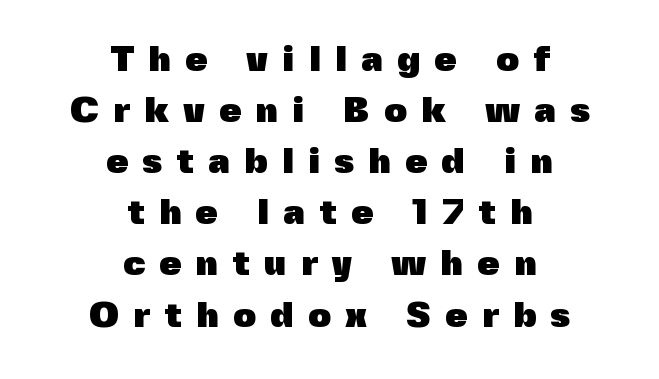
There is plenty of visible air inserted between adjacent glyphs. The letters stand upright; this is a roman face. The area under the type is left untouched. Rows of type keep a routine distance in the vertical direction.
